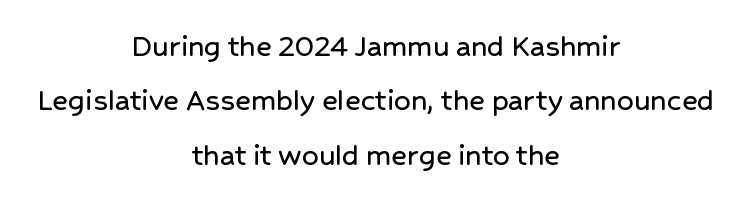
The image shows 33 px sans-serif type, upright; set centered, normal line spacing (1.65x), normal letter spacing, not underlined; low stroke contrast and a medium x-height.
